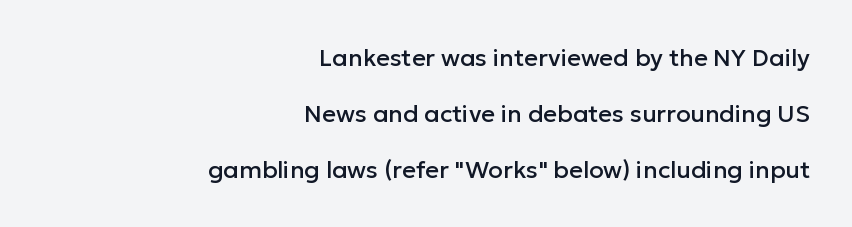
The zone under the glyphs is completely vacant. Standard letterfit; no display-style spreading of the glyphs. The ragged edge is on the left, which tells us the setting is flush right. No italicization has been applied; the sample stays upright.
